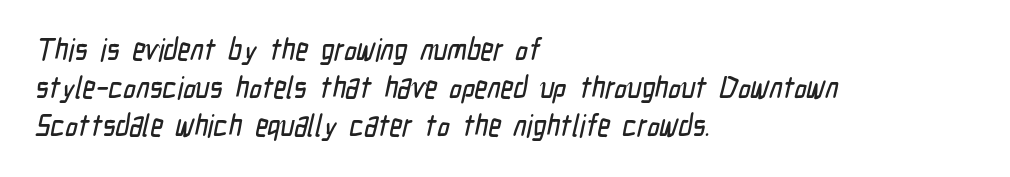
The image shows 31 px condensed sans-serif type; set left-aligned, line spacing 1.23x, normal letter spacing, not underlined; low stroke contrast and a medium x-height.
